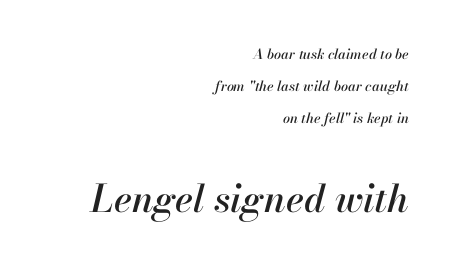
{"italic": "yes", "lean": "right", "slant_degrees": 13, "width": "normal", "stroke_contrast": "high", "x_height": "small", "monospaced": "no", "underline": "no", "align": "right", "line_spacing": "loose", "line_spacing_ratio": 2.28, "letter_spacing": "normal", "letter_spacing_em": 0.0, "larger_block": "second", "size_ratio": 2.71, "glyph_px": 38}
